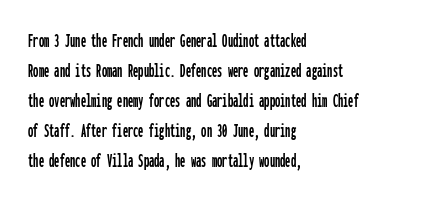
Q: Is the text italic (slanted)? A: No, it is upright.
Q: Is the text underlined? A: No.
Q: How is the paragraph aligned? A: Left-aligned.
Q: Is the spacing between letters normal or unusually wide? A: Normal.
Q: Is the spacing between lines tight, normal or loose? A: Normal.
